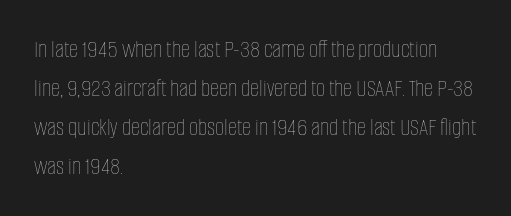
The space between consecutive lines is moderate. In terms of letterspacing, this is plain default setting. This rendering features lettering with no underline. Is the stroke heavy? The answer is a plain regular-or-lighter.
